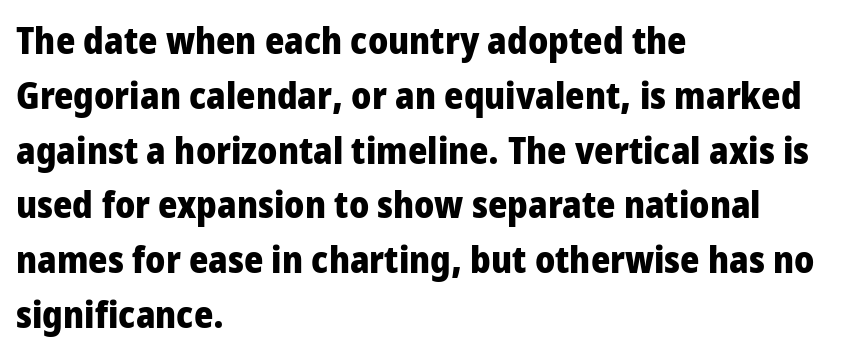
{"serif": "no", "italic": "no", "bold": "yes", "weight": "heavy", "width": "condensed", "stroke_contrast": "low", "x_height": "large", "monospaced": "no", "underline": "no", "align": "left", "line_spacing": "normal", "line_spacing_ratio": 1.48, "letter_spacing": "normal", "letter_spacing_em": 0.0, "glyph_px": 37}
